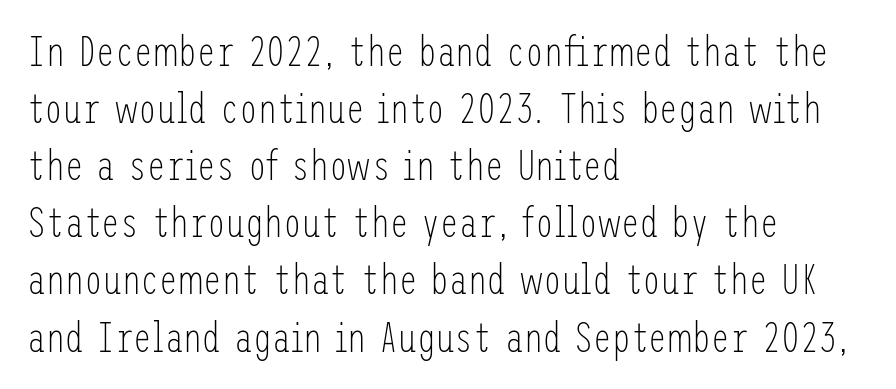
Q: Is the text bold? A: No.
Q: Is the text italic (slanted)? A: No, it is upright.
Q: Is the typeface a serif or a sans-serif typeface? A: Sans-serif.
Q: Is the text underlined? A: No.
Q: How is the paragraph aligned? A: Left-aligned.
Q: Is the spacing between letters normal or unusually wide? A: Normal.
Q: Is the spacing between lines tight, normal or loose? A: Normal.
Q: Width (condensed, normal, or wide)? A: Condensed.
Q: Stroke contrast? A: Low.
Q: x-height? A: Medium.
